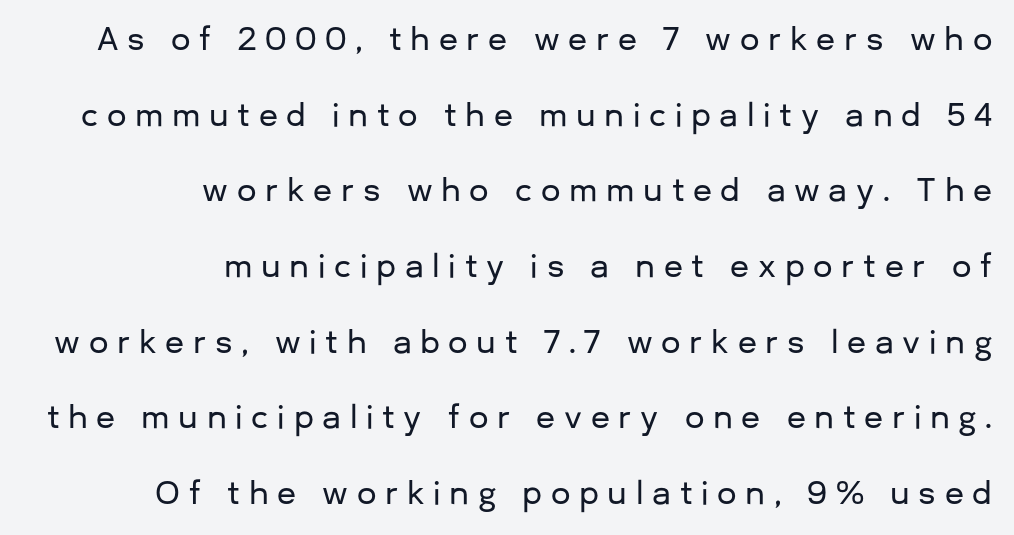
{"serif": "no", "italic": "no", "width": "normal", "stroke_contrast": "low", "x_height": "medium", "monospaced": "no", "underline": "no", "align": "right", "line_spacing": "loose", "line_spacing_ratio": 2.44, "letter_spacing": "wide", "letter_spacing_em": 0.28, "glyph_px": 31}
